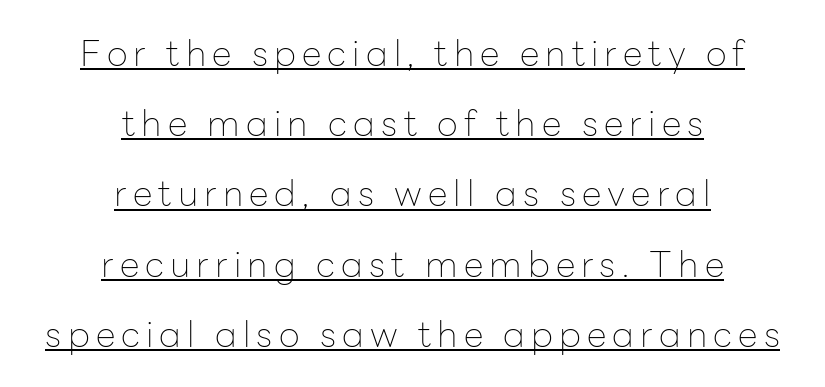
Q: Is the text bold? A: No.
Q: Is the text italic (slanted)? A: No, it is upright.
Q: Is the typeface a serif or a sans-serif typeface? A: Sans-serif.
Q: Is the text underlined? A: Yes.
Q: How is the paragraph aligned? A: Centered.
Q: Is the spacing between lines tight, normal or loose? A: Loose.
Q: Width (condensed, normal, or wide)? A: Normal.
Q: Stroke contrast? A: Low.
Q: x-height? A: Medium.
Q: Monospaced? A: No.
